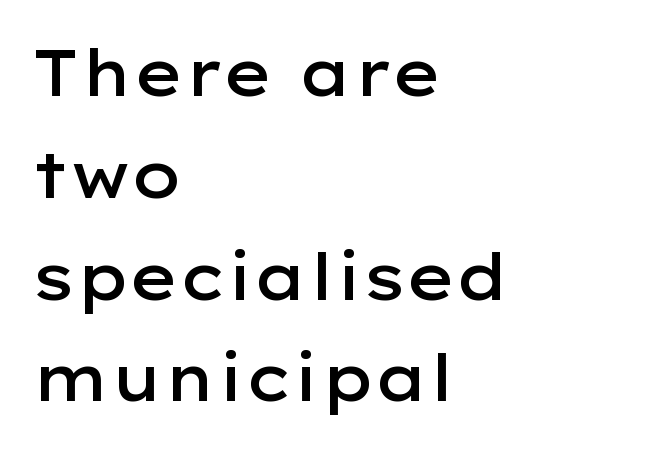
Q: Is the text bold? A: Semi-bold.
Q: Is the text italic (slanted)? A: No, it is upright.
Q: Is the typeface a serif or a sans-serif typeface? A: Sans-serif.
Q: Is the text underlined? A: No.
Q: How is the paragraph aligned? A: Left-aligned.
Q: Is the spacing between letters normal or unusually wide? A: Normal.
Q: Is the spacing between lines tight, normal or loose? A: Normal.
Q: Width (condensed, normal, or wide)? A: Wide.
Q: Stroke contrast? A: Low.
Q: x-height? A: Medium.
Q: Monospaced? A: No.
